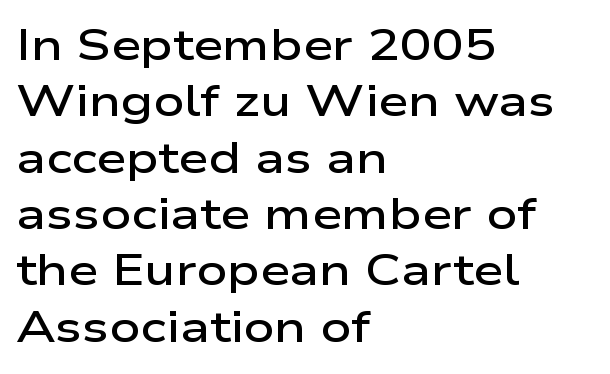
The image shows 43 px semibold, wide sans-serif type, upright; set left-aligned, normal line spacing (1.31x), normal letter spacing, not underlined; low stroke contrast and a medium x-height.
